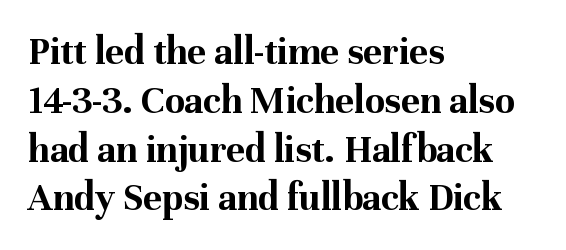
{"serif": "yes", "italic": "no", "bold": "yes", "weight": "bold", "width": "normal", "stroke_contrast": "medium", "x_height": "medium", "monospaced": "no", "underline": "no", "align": "left", "line_spacing_ratio": 1.22, "letter_spacing": "normal", "letter_spacing_em": 0.0, "glyph_px": 40}
